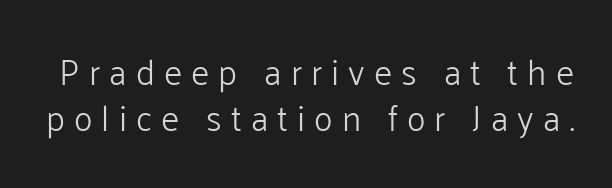
Q: Is the text bold? A: No.
Q: Is the text italic (slanted)? A: No, it is upright.
Q: Is the typeface a serif or a sans-serif typeface? A: Sans-serif.
Q: Is the text underlined? A: No.
Q: Is the spacing between letters normal or unusually wide? A: Unusually wide.
Q: Is the spacing between lines tight, normal or loose? A: Normal.
Q: Width (condensed, normal, or wide)? A: Normal.
Q: Stroke contrast? A: Low.
Q: x-height? A: Medium.
Q: Monospaced? A: No.
